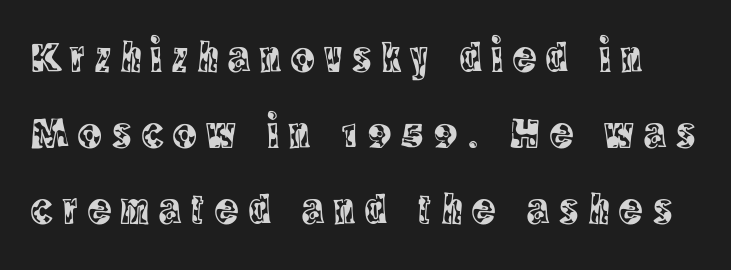
The image shows 44 px condensed serif type, upright; set line spacing 1.73x, unusually wide letter spacing (+0.23 em), not underlined; a large x-height.
